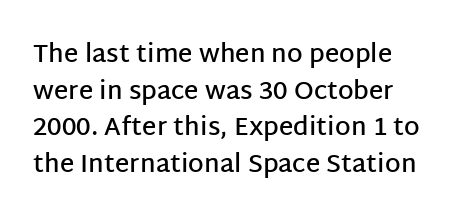
{"italic": "no", "bold": "semi", "underline": "no", "align": "left", "line_spacing": "normal", "line_spacing_ratio": 1.47, "letter_spacing": "normal", "letter_spacing_em": 0.0, "glyph_px": 25}
